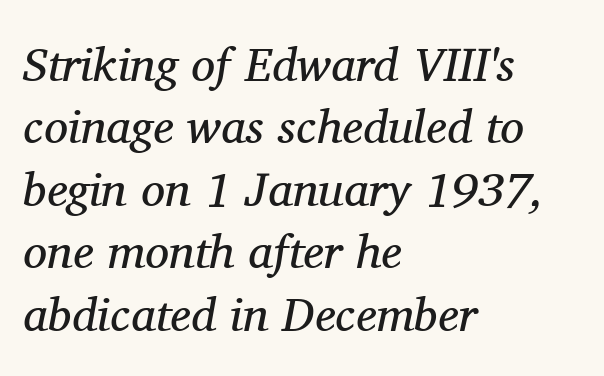
Plain, unruled lines of type. The typography opts for an oblique posture over an upright one. The font family rendered here belongs to the serif group. Caption: multi-line text, flush left, ragged right.
